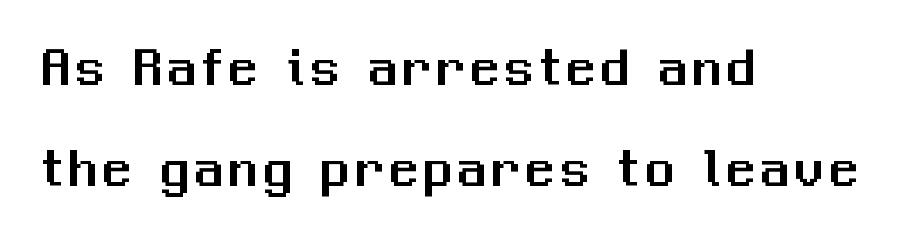
Check the space under the baseline: it is left empty. This is roman type, the default non-slanted kind. Unlike a traditional serif, this face leaves its strokes unadorned. Is this a fixed-width face? No — the glyphs have proportional, varying widths. Leftover space on each line is placed entirely after the last word.
